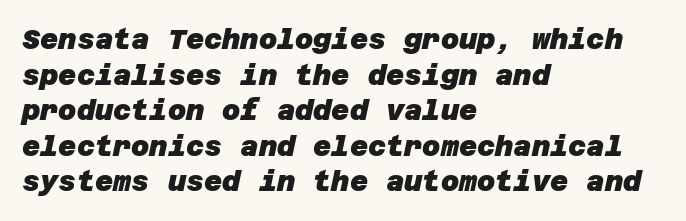
The image shows 28 px heavy sans-serif type; set left-aligned, normal line spacing (1.27x), normal letter spacing, not underlined; low stroke contrast and a large x-height.
